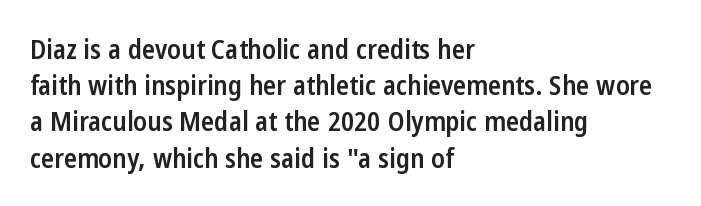
Q: Is the text bold? A: Semi-bold.
Q: Is the text italic (slanted)? A: No, it is upright.
Q: Is the text underlined? A: No.
Q: How is the paragraph aligned? A: Left-aligned.
Q: Is the spacing between letters normal or unusually wide? A: Normal.
Q: Is the spacing between lines tight, normal or loose? A: Normal.
